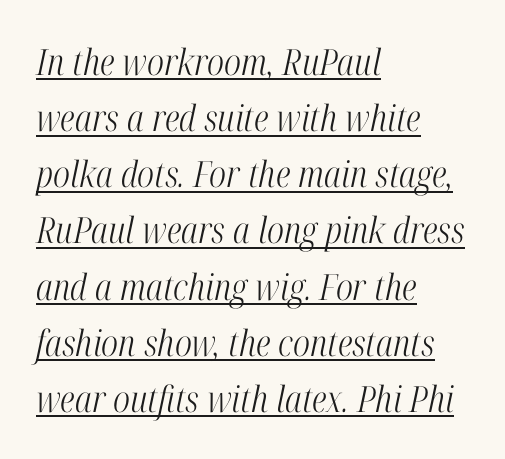
The image shows 36 px light, condensed serif type, italic (leaning right); set left-aligned, normal line spacing (1.56x), normal letter spacing, underlined; high stroke contrast and a medium x-height.
